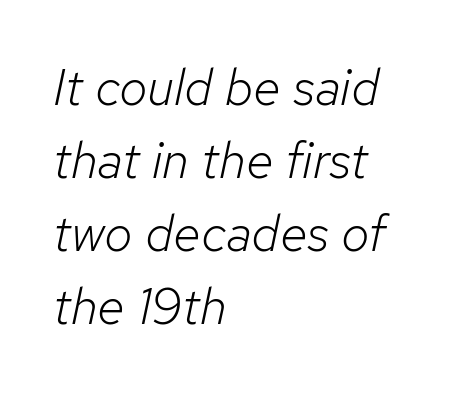
Q: Is the text bold? A: No.
Q: Is the text italic (slanted)? A: Yes, it leans right by about 12 degrees.
Q: Is the text underlined? A: No.
Q: How is the paragraph aligned? A: Left-aligned.
Q: Is the spacing between letters normal or unusually wide? A: Normal.
Q: Is the spacing between lines tight, normal or loose? A: Normal.
Q: Width (condensed, normal, or wide)? A: Normal.
Q: Stroke contrast? A: Low.
Q: x-height? A: Medium.
Q: Monospaced? A: No.
